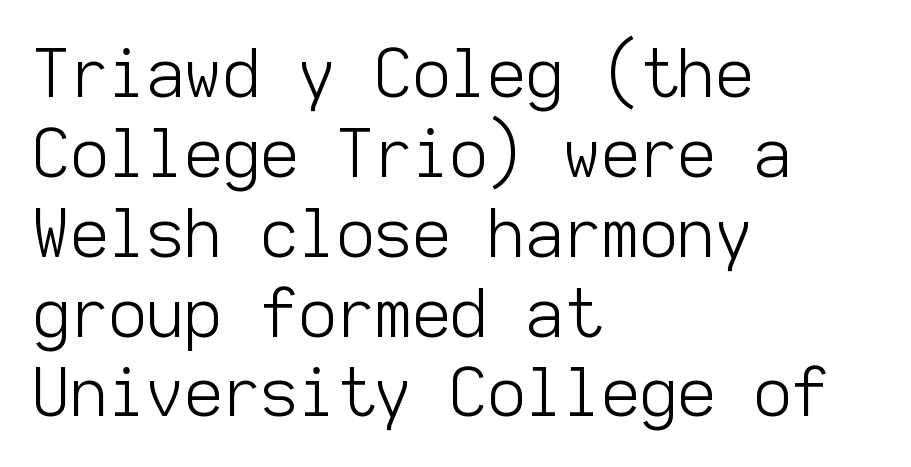
Q: Is the text bold? A: No.
Q: Is the text italic (slanted)? A: No, it is upright.
Q: Is the typeface a serif or a sans-serif typeface? A: Sans-serif.
Q: Is the text underlined? A: No.
Q: How is the paragraph aligned? A: Left-aligned.
Q: Is the spacing between letters normal or unusually wide? A: Normal.
Q: Width (condensed, normal, or wide)? A: Normal.
Q: Stroke contrast? A: Low.
Q: x-height? A: Medium.
Q: Monospaced? A: Yes.
